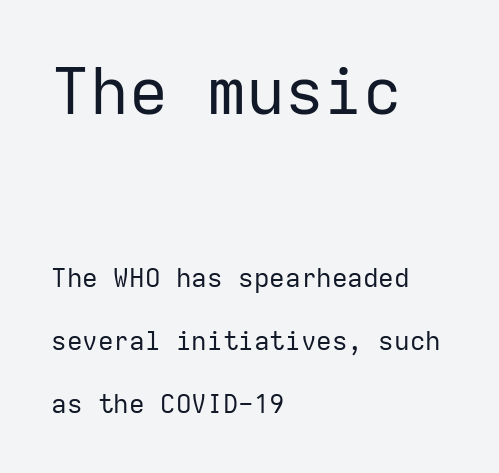
The image shows 65 px regular-weight sans-serif type, upright, monospaced; set left-aligned, loose line spacing (2.43x), normal letter spacing, not underlined; the first (top) block is 2.5x larger; low stroke contrast and a medium x-height.
